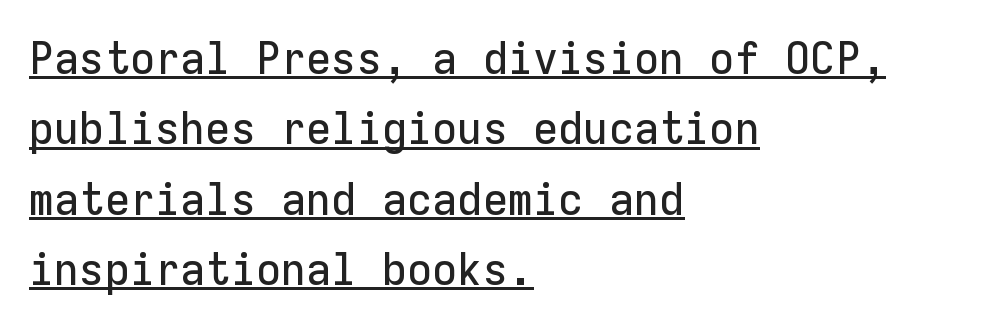
Q: Is the text italic (slanted)? A: No, it is upright.
Q: Is the typeface a serif or a sans-serif typeface? A: Sans-serif.
Q: Is the text underlined? A: Yes.
Q: How is the paragraph aligned? A: Left-aligned.
Q: Is the spacing between letters normal or unusually wide? A: Normal.
Q: Is the spacing between lines tight, normal or loose? A: Normal.
Q: Width (condensed, normal, or wide)? A: Normal.
Q: Stroke contrast? A: Low.
Q: x-height? A: Medium.
Q: Monospaced? A: Yes.
